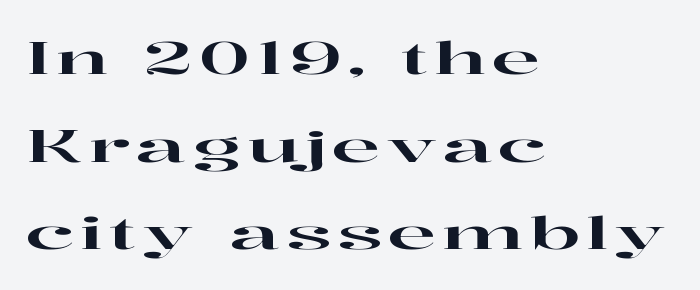
Rendered with straight, roman letterforms. Note the varied advance widths — an 'i' is clearly narrower than an 'm'. Examine the stroke ends and you'll spot serifs. This rendering features lettering with no underline. One glance says open: line gaps are wider than usual.
